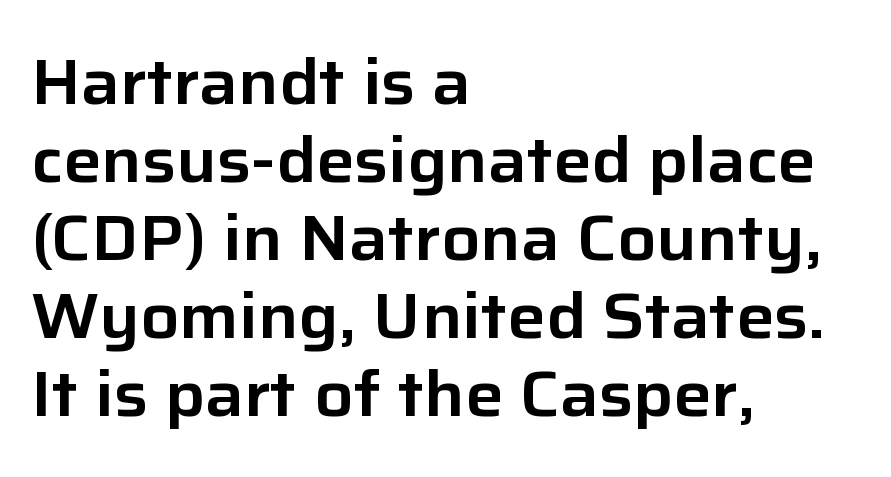
{"serif": "no", "italic": "no", "width": "normal", "stroke_contrast": "low", "x_height": "medium", "monospaced": "no", "underline": "no", "align": "left", "line_spacing_ratio": 1.22, "letter_spacing": "normal", "letter_spacing_em": 0.0, "glyph_px": 64}
